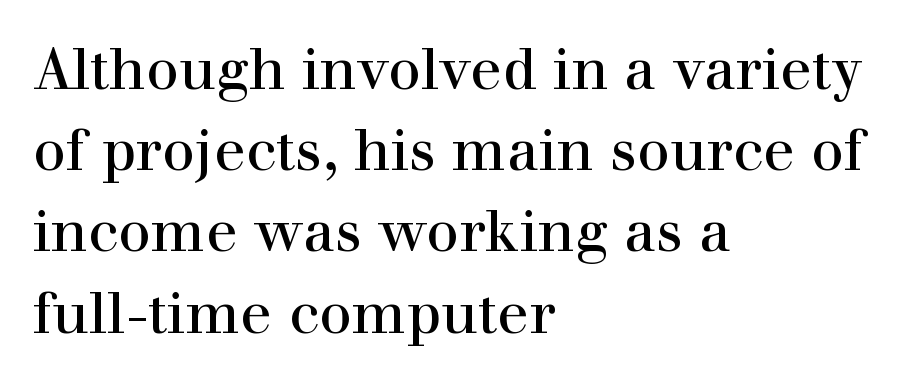
{"serif": "yes", "italic": "no", "bold": "no", "weight": "regular", "width": "normal", "stroke_contrast": "high", "x_height": "medium", "monospaced": "no", "underline": "no", "align": "left", "line_spacing": "normal", "line_spacing_ratio": 1.4, "letter_spacing": "normal", "letter_spacing_em": 0.0, "glyph_px": 58}
